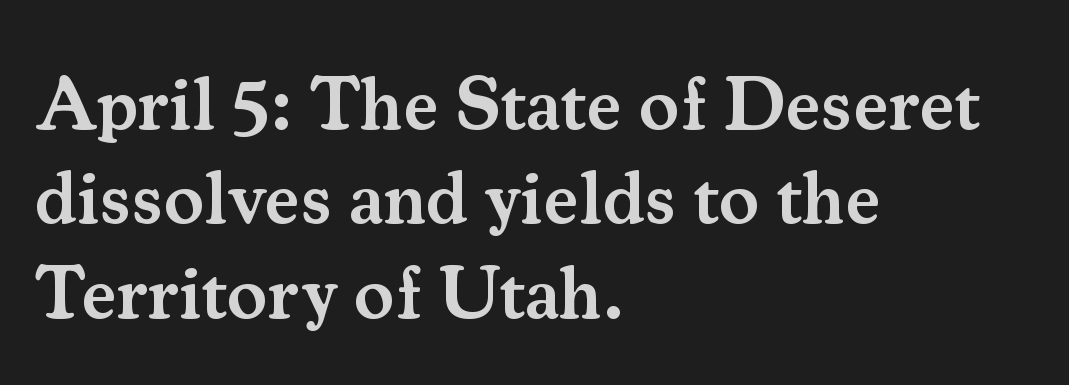
The image shows 75 px semibold serif type, upright; set left-aligned, normal line spacing (1.26x), normal letter spacing, not underlined; medium stroke contrast and a small x-height.
